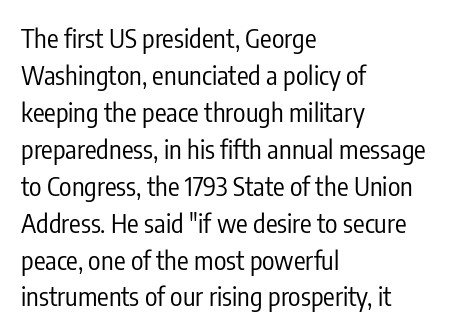
The image shows 26 px text type, upright; set left-aligned, normal line spacing (1.42x), normal letter spacing, not underlined.
